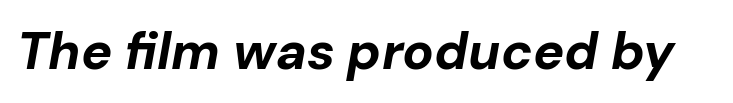
The image shows 52 px bold type, italic (leaning right); set normal letter spacing, not underlined; low stroke contrast and a medium x-height.
